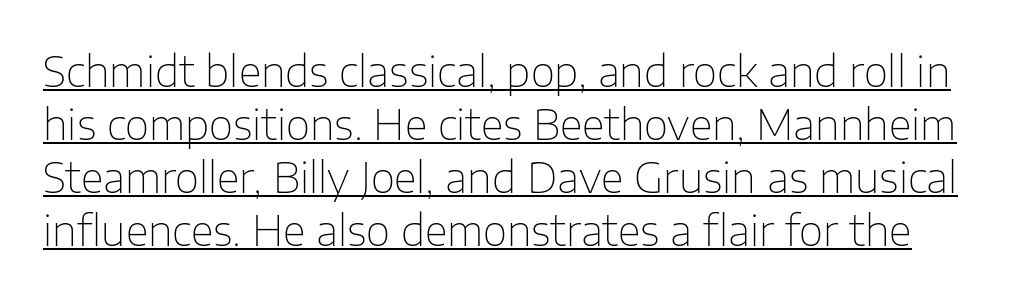
{"serif": "no", "italic": "no", "bold": "no", "weight": "thin", "width": "normal", "stroke_contrast": "low", "x_height": "medium", "monospaced": "no", "underline": "yes", "line_spacing": "normal", "line_spacing_ratio": 1.26, "letter_spacing": "normal", "letter_spacing_em": 0.0, "glyph_px": 42}
